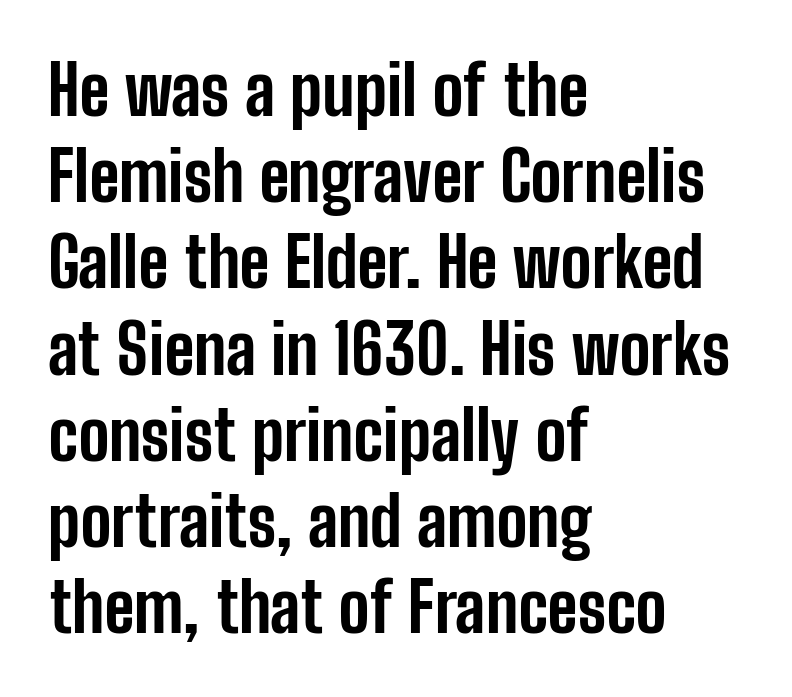
Q: Is the text bold? A: Yes.
Q: Is the text italic (slanted)? A: No, it is upright.
Q: Is the typeface a serif or a sans-serif typeface? A: Sans-serif.
Q: Is the text underlined? A: No.
Q: How is the paragraph aligned? A: Left-aligned.
Q: Is the spacing between letters normal or unusually wide? A: Normal.
Q: Is the spacing between lines tight, normal or loose? A: Normal.
Q: Width (condensed, normal, or wide)? A: Condensed.
Q: Stroke contrast? A: Low.
Q: x-height? A: Medium.
Q: Monospaced? A: No.
